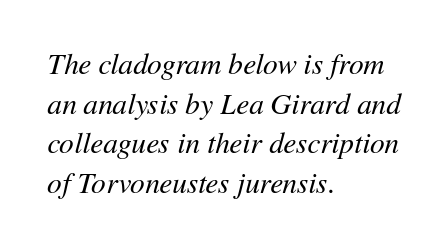
{"italic": "yes", "lean": "right", "slant_degrees": 11, "bold": "no", "weight": "regular", "width": "normal", "stroke_contrast": "medium", "x_height": "medium", "monospaced": "no", "underline": "no", "align": "left", "line_spacing": "normal", "line_spacing_ratio": 1.37, "letter_spacing": "normal", "letter_spacing_em": 0.0, "glyph_px": 29}
